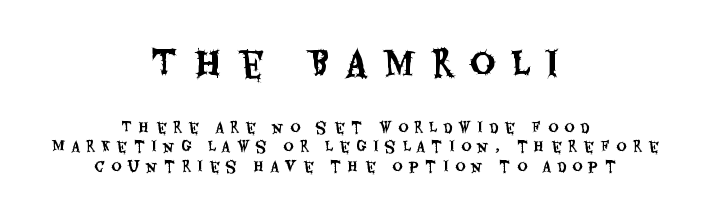
{"serif": "no", "italic": "no", "width": "condensed", "stroke_contrast": "medium", "x_height": "large", "monospaced": "no", "underline": "no", "align": "center", "line_spacing": "normal", "line_spacing_ratio": 1.39, "letter_spacing": "wide", "letter_spacing_em": 0.47, "larger_block": "first", "size_ratio": 2.5, "glyph_px": 35}
